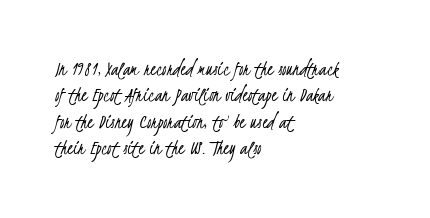
The image shows 22 px text type; set left-aligned, line spacing 1.2x, normal letter spacing, not underlined.
